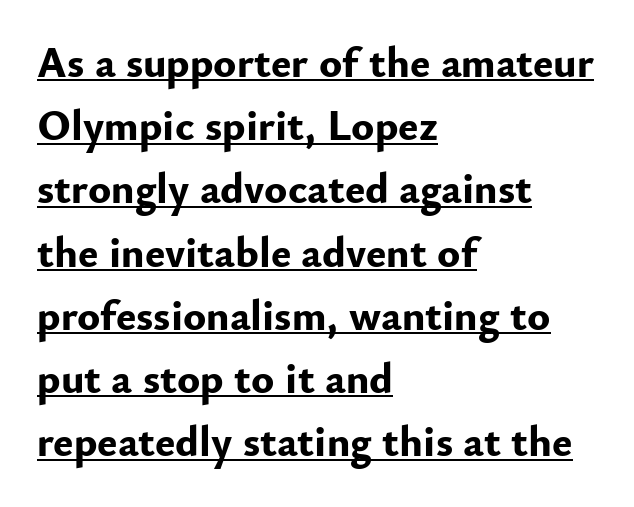
Q: Is the text bold? A: Yes.
Q: Is the text italic (slanted)? A: No, it is upright.
Q: Is the typeface a serif or a sans-serif typeface? A: Sans-serif.
Q: Is the text underlined? A: Yes.
Q: How is the paragraph aligned? A: Left-aligned.
Q: Is the spacing between letters normal or unusually wide? A: Normal.
Q: Is the spacing between lines tight, normal or loose? A: Normal.
Q: Width (condensed, normal, or wide)? A: Normal.
Q: Stroke contrast? A: Low.
Q: x-height? A: Small.
Q: Monospaced? A: No.
